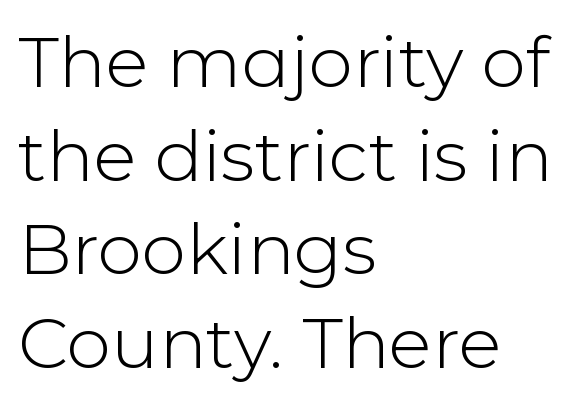
Classification — sans serif. If you drew a line through each stem, it would be perfectly vertical. Typeset ragged right — the left edge is the straight one. Underline: absent. Spacing between characters is what you'd get straight out of the box. Leading matches the norm, producing a regular column.
